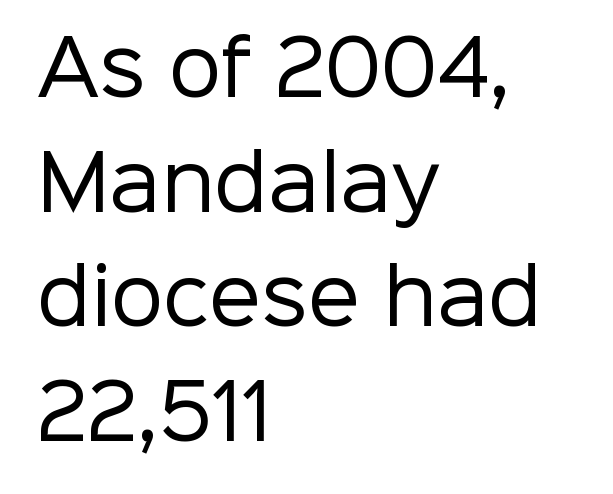
Q: Is the text bold? A: No.
Q: Is the text italic (slanted)? A: No, it is upright.
Q: Is the typeface a serif or a sans-serif typeface? A: Sans-serif.
Q: Is the text underlined? A: No.
Q: How is the paragraph aligned? A: Left-aligned.
Q: Is the spacing between letters normal or unusually wide? A: Normal.
Q: Is the spacing between lines tight, normal or loose? A: Normal.
Q: Width (condensed, normal, or wide)? A: Normal.
Q: Stroke contrast? A: Low.
Q: x-height? A: Medium.
Q: Monospaced? A: No.
